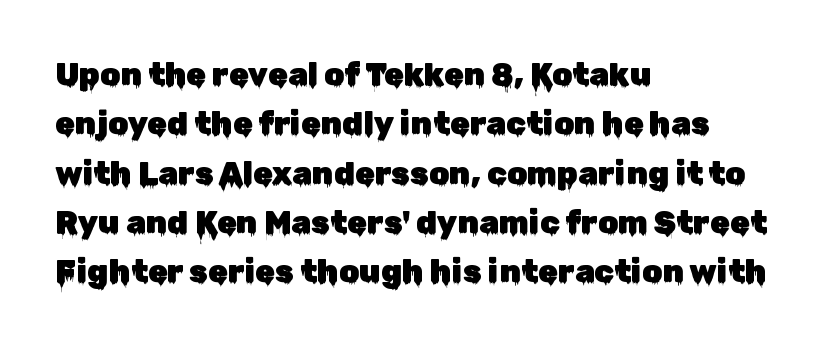
Q: Is the text italic (slanted)? A: No, it is upright.
Q: Is the typeface a serif or a sans-serif typeface? A: Sans-serif.
Q: Is the text underlined? A: No.
Q: How is the paragraph aligned? A: Left-aligned.
Q: Is the spacing between letters normal or unusually wide? A: Normal.
Q: Is the spacing between lines tight, normal or loose? A: Normal.
Q: Width (condensed, normal, or wide)? A: Normal.
Q: Stroke contrast? A: Low.
Q: x-height? A: Medium.
Q: Monospaced? A: No.
